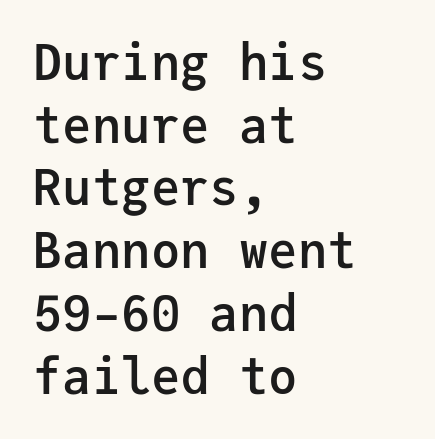
The image shows 49 px semibold sans-serif type, upright, monospaced; set left-aligned, normal line spacing (1.28x), normal letter spacing, not underlined; low stroke contrast and a medium x-height.
